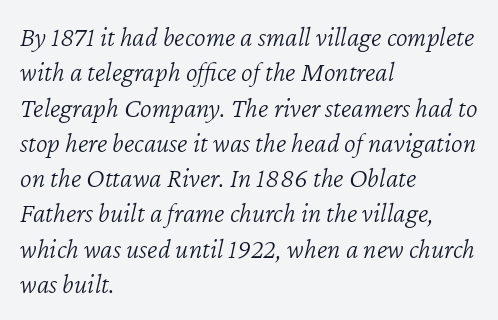
Q: Is the text bold? A: No.
Q: Is the text italic (slanted)? A: Yes, it leans right by about 12 degrees.
Q: Is the text underlined? A: No.
Q: How is the paragraph aligned? A: Left-aligned.
Q: Is the spacing between letters normal or unusually wide? A: Normal.
Q: Is the spacing between lines tight, normal or loose? A: Normal.
Q: Width (condensed, normal, or wide)? A: Normal.
Q: Stroke contrast? A: Low.
Q: x-height? A: Medium.
Q: Monospaced? A: No.
